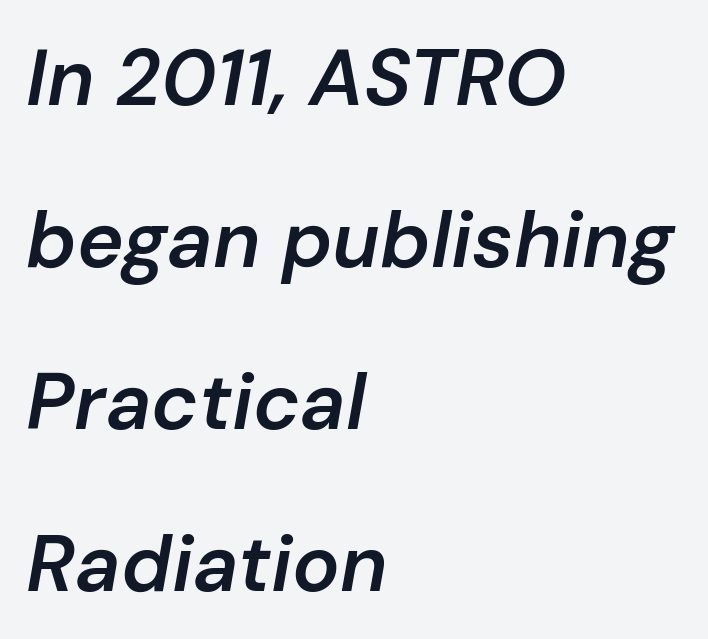
Does the lettering tilt? It does — this is italic. Typographic density is moderately raised because the face is semibold. Vertically, the passage feels expansive, rows floating well apart. Check the space under the baseline: it is left empty. Inter-character spacing is left at the font's built-in metrics. Layout note: lines flush left.
